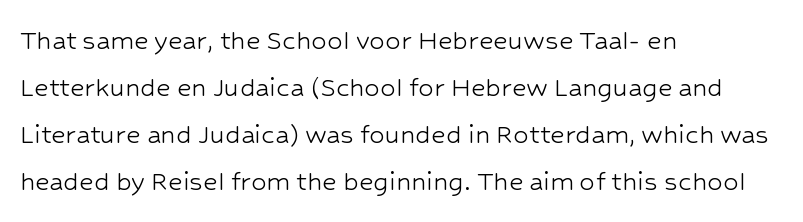
Q: Is the text bold? A: No.
Q: Is the text italic (slanted)? A: No, it is upright.
Q: Is the typeface a serif or a sans-serif typeface? A: Sans-serif.
Q: Is the text underlined? A: No.
Q: How is the paragraph aligned? A: Left-aligned.
Q: Is the spacing between letters normal or unusually wide? A: Normal.
Q: Is the spacing between lines tight, normal or loose? A: Normal.
Q: Width (condensed, normal, or wide)? A: Normal.
Q: Stroke contrast? A: Low.
Q: x-height? A: Medium.
Q: Monospaced? A: No.
